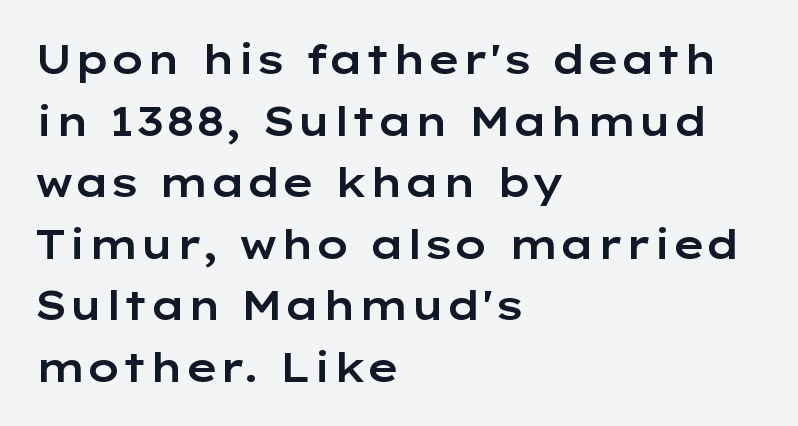
Each word holds together tightly as a unit, with standard inter-letter gaps. A normal amount of white space separates one row of letters from the next. Ascenders rise straight up at ninety degrees. Unlike a traditional serif, this face leaves its strokes unadorned.
